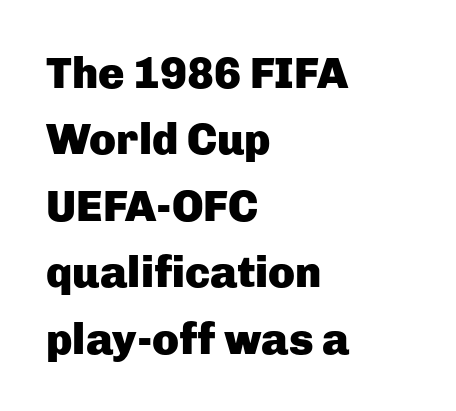
Q: Is the text bold? A: Yes.
Q: Is the text italic (slanted)? A: No, it is upright.
Q: Is the typeface a serif or a sans-serif typeface? A: Sans-serif.
Q: Is the text underlined? A: No.
Q: How is the paragraph aligned? A: Left-aligned.
Q: Is the spacing between letters normal or unusually wide? A: Normal.
Q: Is the spacing between lines tight, normal or loose? A: Normal.
Q: Width (condensed, normal, or wide)? A: Normal.
Q: Stroke contrast? A: Low.
Q: x-height? A: Medium.
Q: Monospaced? A: No.
